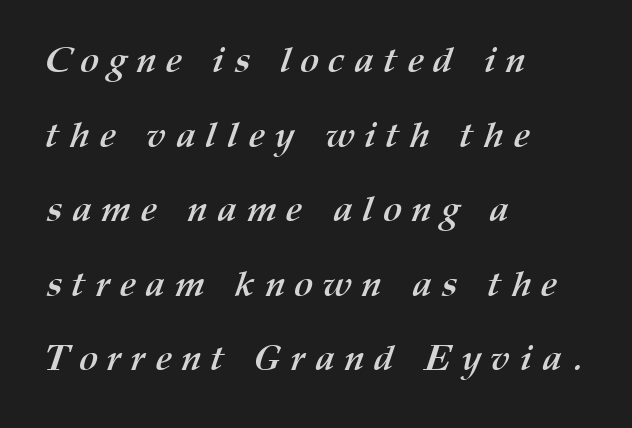
Q: Is the text bold? A: Yes.
Q: Is the text underlined? A: No.
Q: How is the paragraph aligned? A: Left-aligned.
Q: Is the spacing between letters normal or unusually wide? A: Unusually wide.
Q: Is the spacing between lines tight, normal or loose? A: Loose.
Q: Width (condensed, normal, or wide)? A: Normal.
Q: Stroke contrast? A: Medium.
Q: x-height? A: Medium.
Q: Monospaced? A: No.
